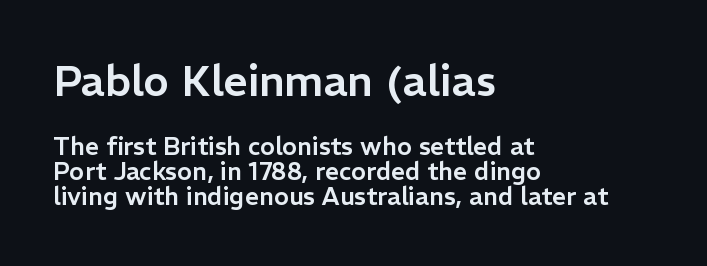
{"serif": "no", "italic": "no", "width": "normal", "stroke_contrast": "low", "x_height": "medium", "monospaced": "no", "underline": "no", "align": "left", "line_spacing": "tight", "line_spacing_ratio": 1.0, "letter_spacing": "normal", "letter_spacing_em": 0.0, "larger_block": "first", "size_ratio": 1.72, "glyph_px": 43}
